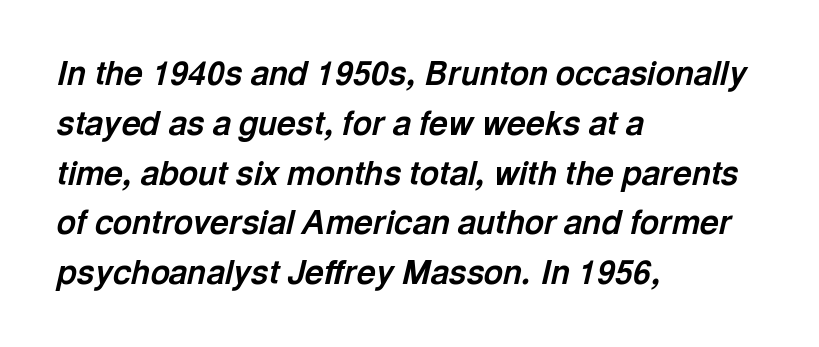
Q: Is the text bold? A: Yes.
Q: Is the text italic (slanted)? A: Yes, it leans right by about 13 degrees.
Q: Is the text underlined? A: No.
Q: How is the paragraph aligned? A: Left-aligned.
Q: Is the spacing between letters normal or unusually wide? A: Normal.
Q: Is the spacing between lines tight, normal or loose? A: Normal.
Q: Width (condensed, normal, or wide)? A: Normal.
Q: x-height? A: Medium.
Q: Monospaced? A: No.
